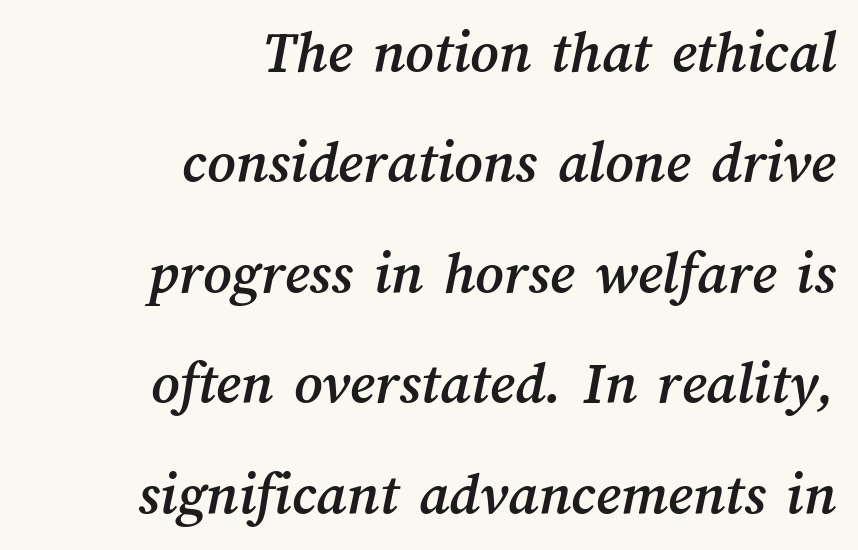
Q: Is the text underlined? A: No.
Q: How is the paragraph aligned? A: Right-aligned.
Q: Is the spacing between letters normal or unusually wide? A: Normal.
Q: Width (condensed, normal, or wide)? A: Normal.
Q: Stroke contrast? A: Medium.
Q: x-height? A: Medium.
Q: Monospaced? A: No.
